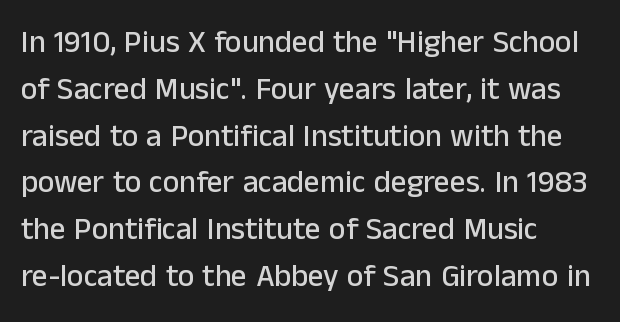
Short note: letters normally spaced. Nope, not italic — everything's standing straight. Each letter's strokes conclude bluntly, with no projecting serifs. The space beneath each line is pristine and unruled. The rag falls on the right side of this text block. Interline gaps are of average width in this sample.
